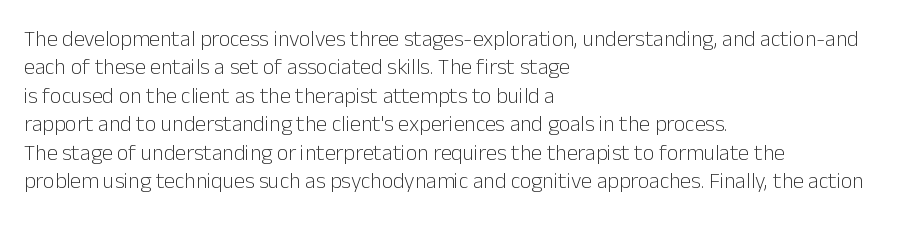
{"italic": "no", "bold": "no", "underline": "no", "align": "left", "line_spacing": "normal", "line_spacing_ratio": 1.29, "letter_spacing": "normal", "letter_spacing_em": 0.0, "glyph_px": 22}
